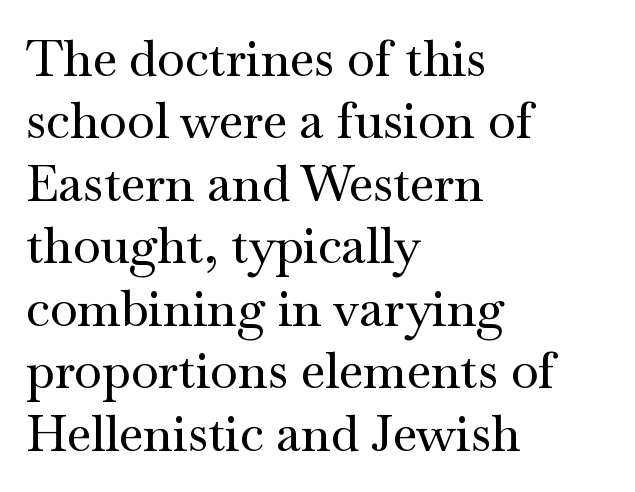
Q: Is the text italic (slanted)? A: No, it is upright.
Q: Is the typeface a serif or a sans-serif typeface? A: Serif.
Q: Is the text underlined? A: No.
Q: How is the paragraph aligned? A: Left-aligned.
Q: Is the spacing between letters normal or unusually wide? A: Normal.
Q: Is the spacing between lines tight, normal or loose? A: Normal.
Q: Width (condensed, normal, or wide)? A: Wide.
Q: Stroke contrast? A: Medium.
Q: x-height? A: Small.
Q: Monospaced? A: No.
